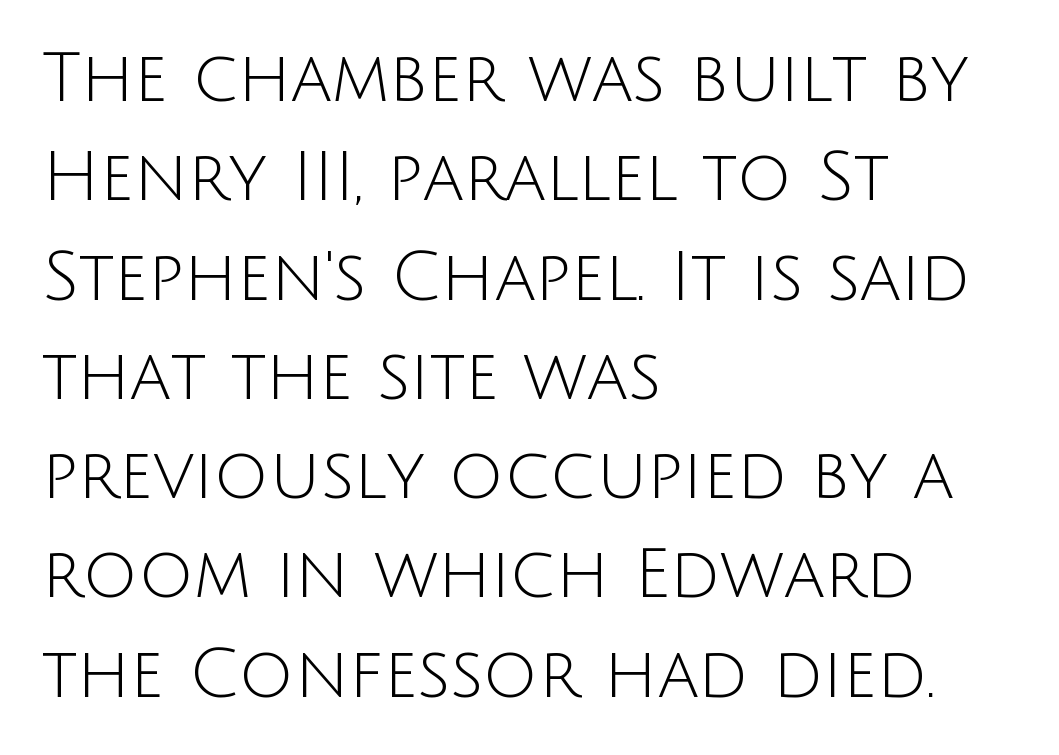
The image shows 68 px light sans-serif type, upright; set left-aligned, normal line spacing (1.46x), normal letter spacing, not underlined; low stroke contrast and a large x-height.
